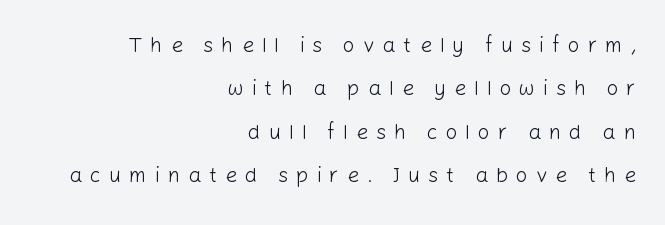
Q: Is the text bold? A: No.
Q: Is the text italic (slanted)? A: No, it is upright.
Q: Is the text underlined? A: No.
Q: How is the paragraph aligned? A: Right-aligned.
Q: Is the spacing between letters normal or unusually wide? A: Unusually wide.
Q: Is the spacing between lines tight, normal or loose? A: Loose.
